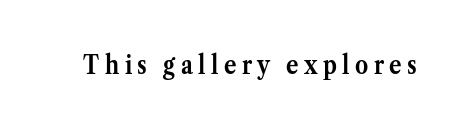
{"italic": "no", "bold": "yes", "underline": "no", "letter_spacing": "wide", "letter_spacing_em": 0.21, "glyph_px": 26}
